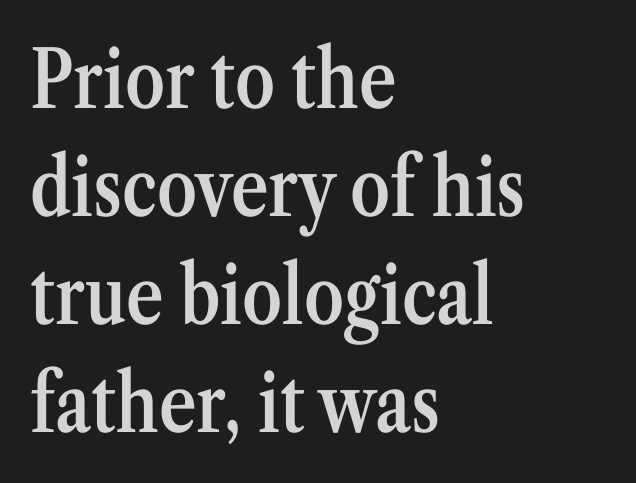
Yep, those are serifs on the letters. Short and long lines alike share a common starting point at left. Underline: absent. Here the glyphs are tracked normally, forming tight word shapes.
